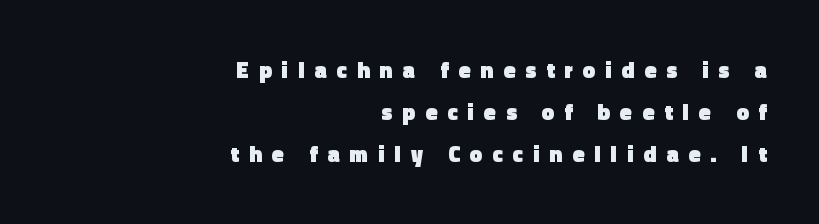
{"italic": "no", "bold": "yes", "underline": "no", "align": "right", "line_spacing": "loose", "line_spacing_ratio": 1.9, "letter_spacing": "wide", "letter_spacing_em": 0.46, "glyph_px": 22}
